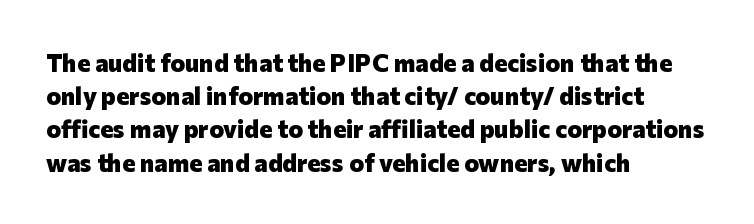
The image shows 25 px bold type, upright; set left-aligned, normal line spacing (1.33x), normal letter spacing, not underlined.
